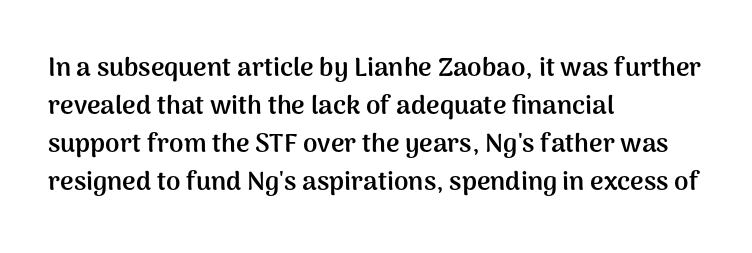
Q: Is the text bold? A: Yes.
Q: Is the text italic (slanted)? A: No, it is upright.
Q: Is the text underlined? A: No.
Q: How is the paragraph aligned? A: Left-aligned.
Q: Is the spacing between letters normal or unusually wide? A: Normal.
Q: Is the spacing between lines tight, normal or loose? A: Normal.
